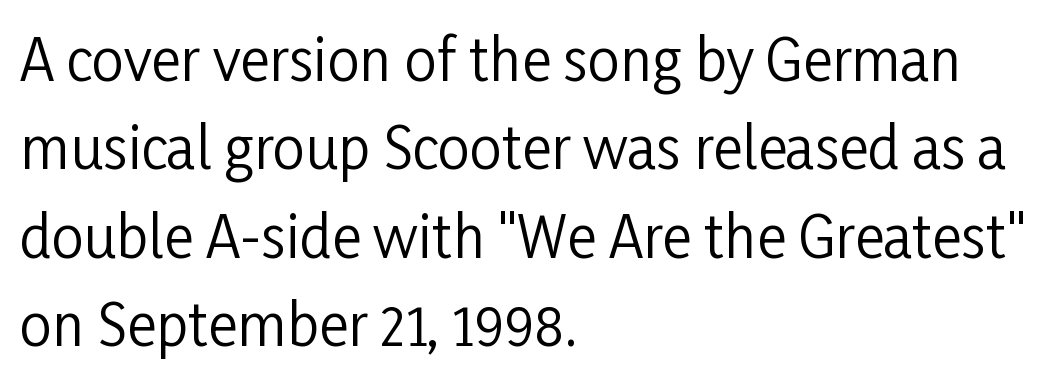
{"serif": "no", "italic": "no", "bold": "no", "weight": "regular", "width": "condensed", "stroke_contrast": "low", "x_height": "medium", "monospaced": "no", "underline": "no", "align": "left", "line_spacing": "normal", "line_spacing_ratio": 1.55, "letter_spacing": "normal", "letter_spacing_em": 0.0, "glyph_px": 57}
